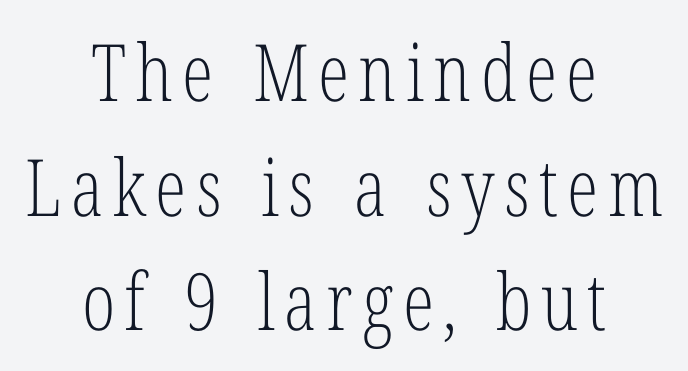
{"serif": "yes", "italic": "no", "bold": "no", "weight": "light", "width": "condensed", "stroke_contrast": "low", "x_height": "medium", "monospaced": "no", "underline": "no", "align": "center", "line_spacing": "normal", "line_spacing_ratio": 1.45, "glyph_px": 79}
